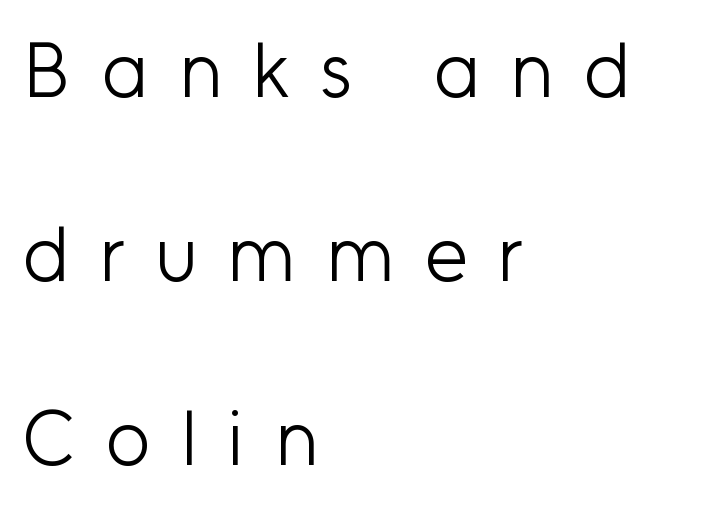
The image shows 78 px light sans-serif type, upright; set left-aligned, loose line spacing (2.36x), unusually wide letter spacing (+0.39 em), not underlined; low stroke contrast and a medium x-height.
